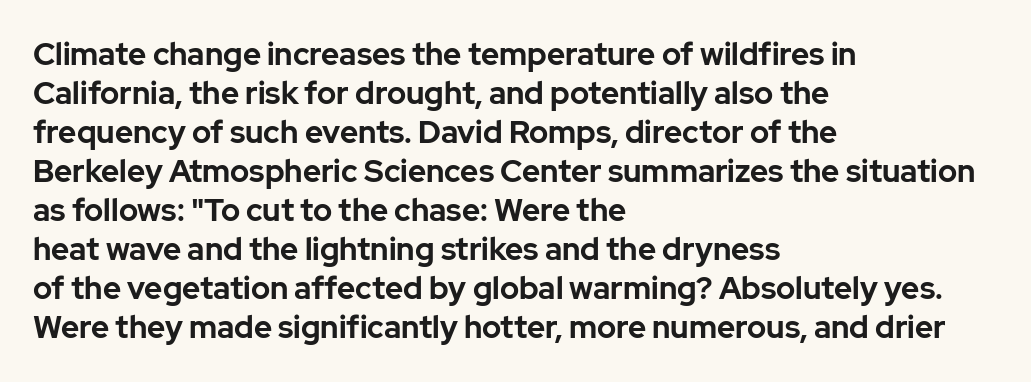
The image shows 31 px bold sans-serif type, upright; set left-aligned, normal line spacing (1.26x), normal letter spacing, not underlined; low stroke contrast and a medium x-height.
